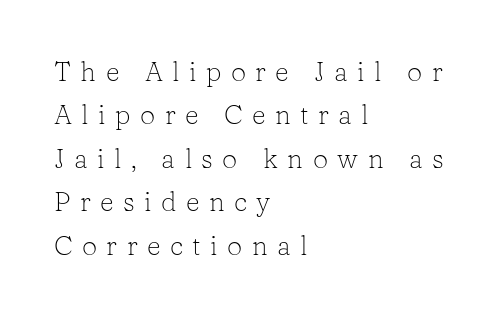
The image shows 27 px text type, upright; set left-aligned, normal line spacing (1.61x), unusually wide letter spacing (+0.35 em), not underlined.
